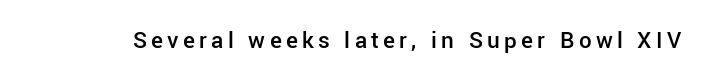
The image shows 25 px text type, upright; set not underlined.
